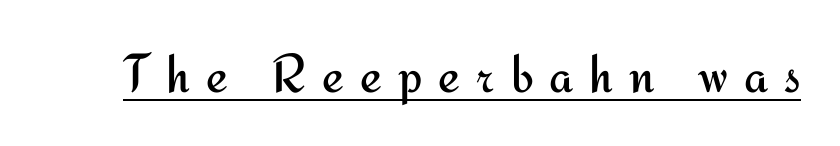
Check where the strokes stop: nothing finishes them off — pure sans. Weight: not bold — regular or lighter. Quick note: underline on. Each letter keeps its own natural width here, so spacing adapts to shape. The gaps between neighbouring characters are conspicuously large. Every character sits straight up, as roman type does.
